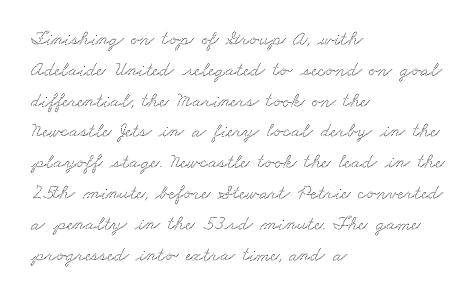
The rendering uses a moderate line-height, typical for paragraphs. The rendering keeps characters at their native spacing. Teacher's note: observe the even left margin — that is flush-left alignment. The string is rendered with underlining switched off.
